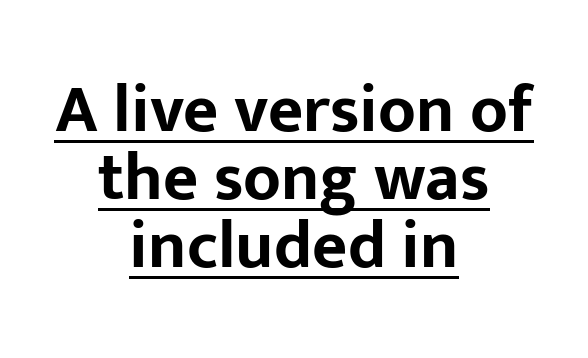
Q: Is the text bold? A: Yes.
Q: Is the text italic (slanted)? A: No, it is upright.
Q: Is the typeface a serif or a sans-serif typeface? A: Sans-serif.
Q: Is the text underlined? A: Yes.
Q: How is the paragraph aligned? A: Centered.
Q: Is the spacing between letters normal or unusually wide? A: Normal.
Q: Is the spacing between lines tight, normal or loose? A: Tight.
Q: Width (condensed, normal, or wide)? A: Normal.
Q: Stroke contrast? A: Low.
Q: x-height? A: Medium.
Q: Monospaced? A: No.
